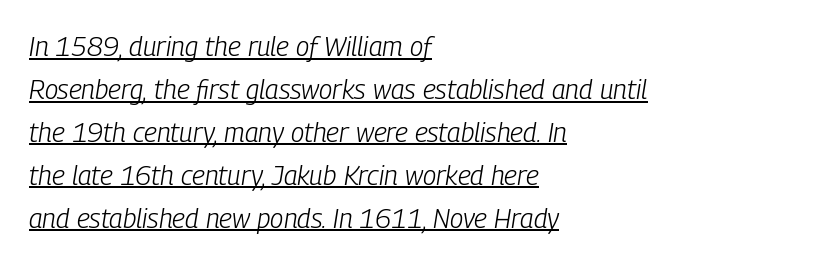
{"italic": "yes", "lean": "right", "slant_degrees": 9, "bold": "no", "underline": "yes", "align": "left", "line_spacing": "normal", "line_spacing_ratio": 1.59, "letter_spacing": "normal", "letter_spacing_em": 0.0, "glyph_px": 27}
